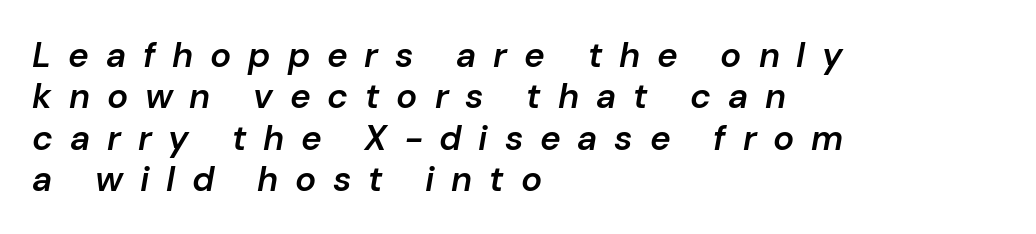
{"italic": "yes", "lean": "right", "slant_degrees": 10, "bold": "semi", "weight": "semibold", "width": "normal", "stroke_contrast": "low", "x_height": "medium", "monospaced": "no", "underline": "no", "align": "left", "line_spacing_ratio": 1.18, "letter_spacing": "wide", "letter_spacing_em": 0.48, "glyph_px": 35}
